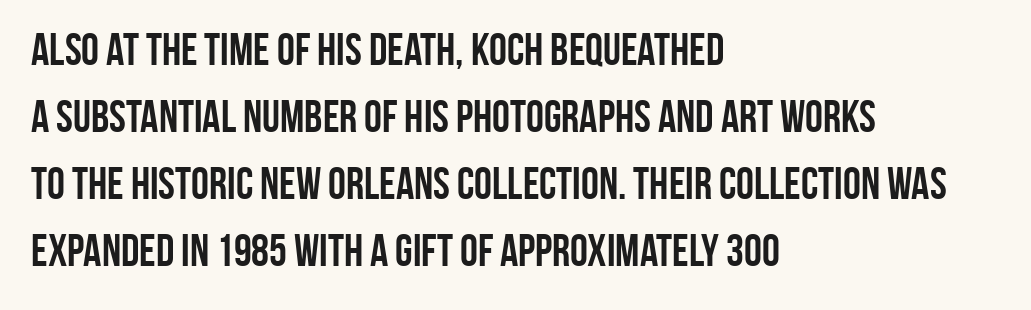
Each line starts at the same left margin while the right side varies. Italic: no, the glyphs are upright roman. Caption: bold face, heavy strokes. Underline: absent. Between one letter and the next there's only the usual sliver of space. Whoever set this chose a conventional vertical rhythm.
